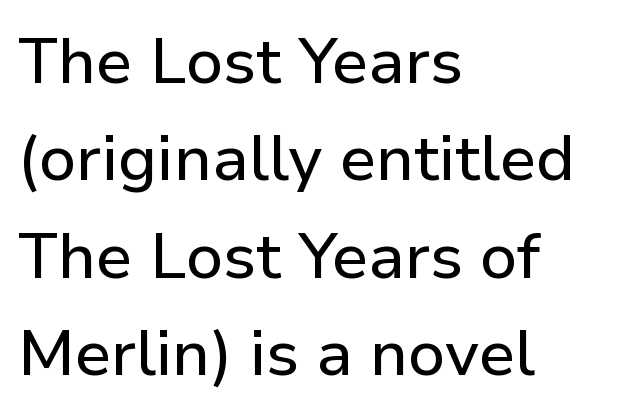
The image shows 64 px sans-serif type, upright; set left-aligned, normal line spacing (1.52x), normal letter spacing, not underlined; low stroke contrast and a medium x-height.
